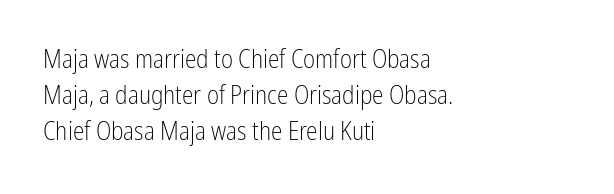
The characters are drawn with everyday or finer stroke widths. Line beginnings align vertically; line endings do not. Rule under the text: the space is simply empty. Words appear dense and cohesive because spacing is normal. Whoever set this chose a conventional vertical rhythm. Rendered with straight, roman letterforms.
